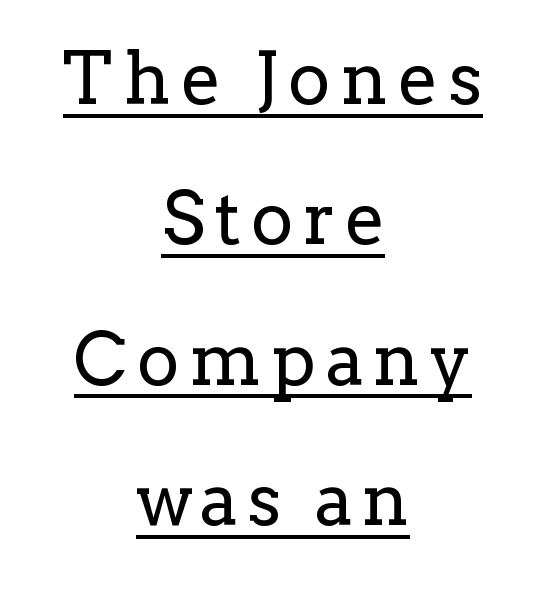
Q: Is the text bold? A: No.
Q: Is the text italic (slanted)? A: No, it is upright.
Q: Is the typeface a serif or a sans-serif typeface? A: Serif.
Q: Is the text underlined? A: Yes.
Q: How is the paragraph aligned? A: Centered.
Q: Is the spacing between lines tight, normal or loose? A: Loose.
Q: Width (condensed, normal, or wide)? A: Normal.
Q: Stroke contrast? A: Low.
Q: x-height? A: Medium.
Q: Monospaced? A: No.
